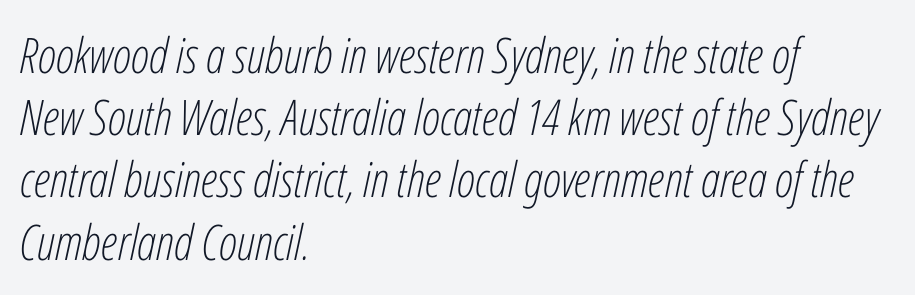
The image shows 49 px light, condensed type, italic (leaning right); set left-aligned, normal line spacing (1.27x), normal letter spacing, not underlined; low stroke contrast and a medium x-height.
